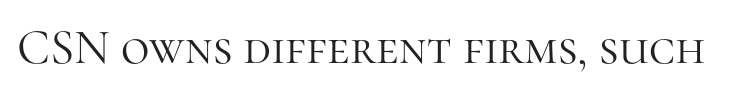
Posture: straight, roman, zero tilt. The strip under each line holds only bare page. The letters advance in unequal steps, a hallmark of proportional type. Small tapered or slab feet sit at the stroke ends, so this counts as serif. The rendering keeps characters at their native spacing. The letters look calm and open, with moderate or lighter stems.
